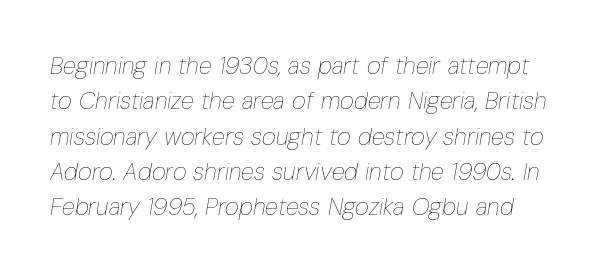
Glance below the letters and you will spot only blank space. This is oblique type, the kind used for emphasis or titles. Caption: face not bold, strokes unweighted. Caption: standard tracking, unaltered. The designer left line spacing at the default.
